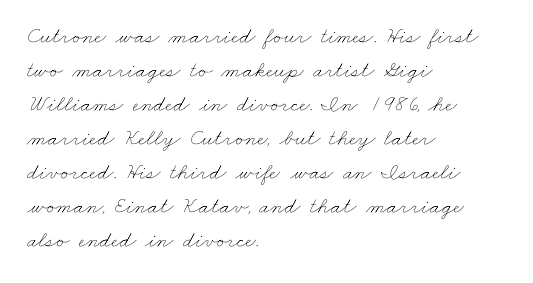
The image shows 23 px text type; set left-aligned, normal line spacing (1.48x), normal letter spacing, not underlined.
